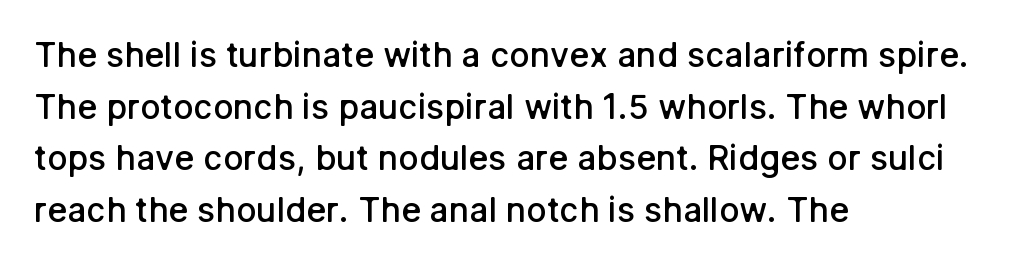
Designer's note — italics off, roman on. Set as a demibold, roughly 600 on the weight scale. How would I describe the line gaps? Plain and ordinary. The letters sit at their default tracking, neither squeezed nor spread.
